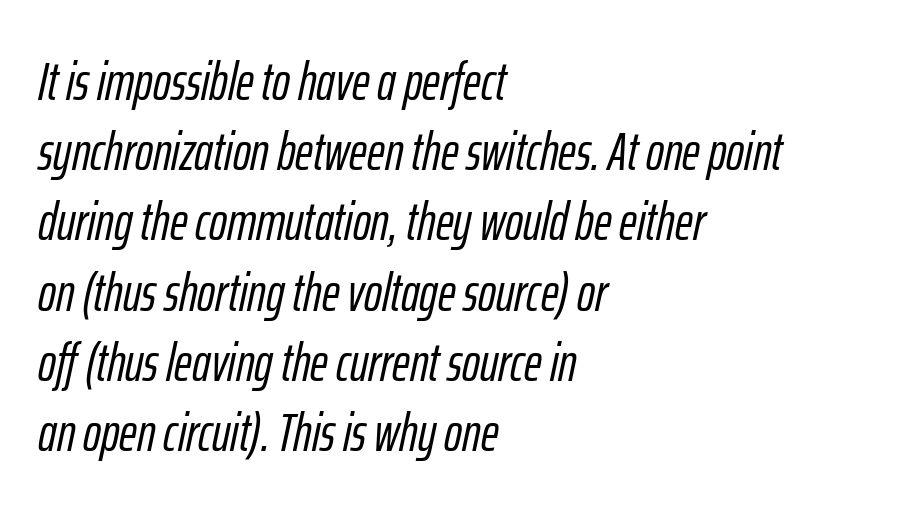
The image shows 54 px condensed type, italic (leaning right); set left-aligned, normal line spacing (1.3x), normal letter spacing, not underlined; low stroke contrast and a medium x-height.
